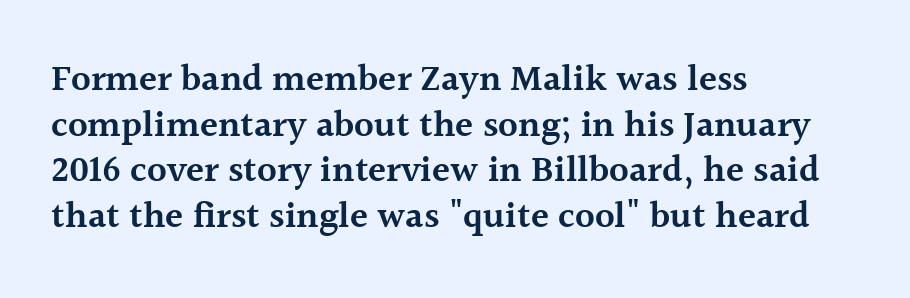
{"serif": "yes", "italic": "no", "bold": "semi", "weight": "semibold", "width": "normal", "x_height": "medium", "monospaced": "no", "underline": "no", "align": "left", "line_spacing_ratio": 1.23, "letter_spacing": "normal", "letter_spacing_em": 0.0, "glyph_px": 37}
